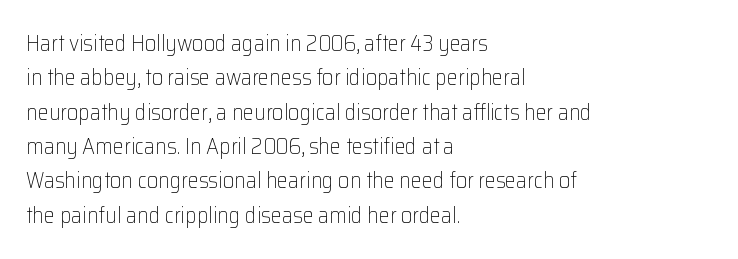
The image shows 22 px text type, upright; set left-aligned, normal line spacing (1.56x), normal letter spacing, not underlined.
